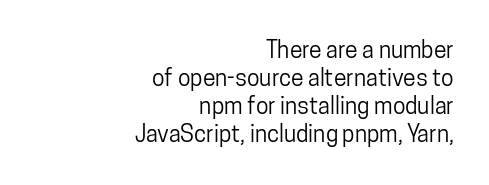
The image shows 23 px text type, upright; set right-aligned, line spacing 1.22x, normal letter spacing, not underlined.
